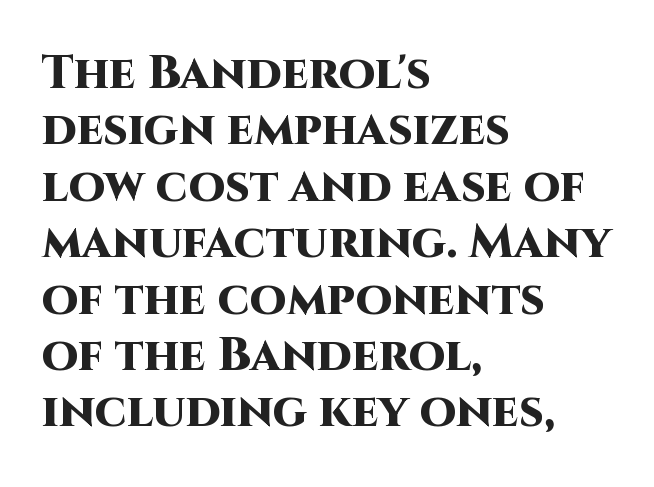
The image shows 47 px heavy sans-serif type, upright; set left-aligned, line spacing 1.2x, normal letter spacing, not underlined; high stroke contrast and a large x-height.
